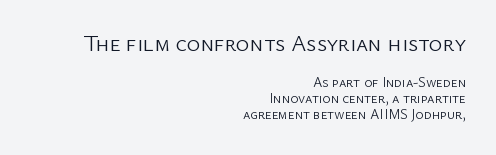
The image shows 23 px text type, upright; set right-aligned, tight line spacing (1.13x), normal letter spacing, not underlined; the first (top) block is 1.64x larger.
